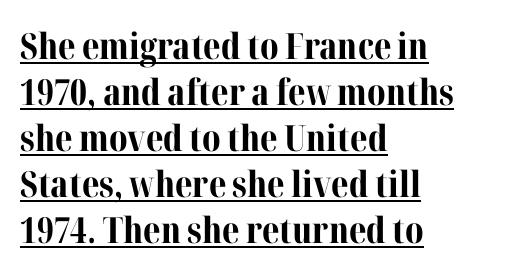
Q: Is the text bold? A: Yes.
Q: Is the text italic (slanted)? A: No, it is upright.
Q: Is the typeface a serif or a sans-serif typeface? A: Serif.
Q: Is the text underlined? A: Yes.
Q: How is the paragraph aligned? A: Left-aligned.
Q: Is the spacing between letters normal or unusually wide? A: Normal.
Q: Is the spacing between lines tight, normal or loose? A: Normal.
Q: Width (condensed, normal, or wide)? A: Normal.
Q: Stroke contrast? A: Medium.
Q: x-height? A: Medium.
Q: Monospaced? A: No.
